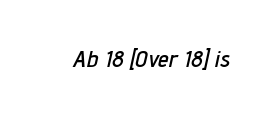
Q: Is the text italic (slanted)? A: Yes, it leans right by about 12 degrees.
Q: Is the text underlined? A: No.
Q: Is the spacing between letters normal or unusually wide? A: Normal.
